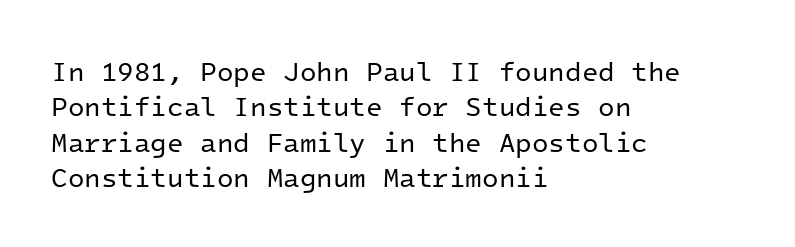
The image shows 27 px text type, upright; set left-aligned, normal line spacing (1.31x), normal letter spacing, not underlined.
